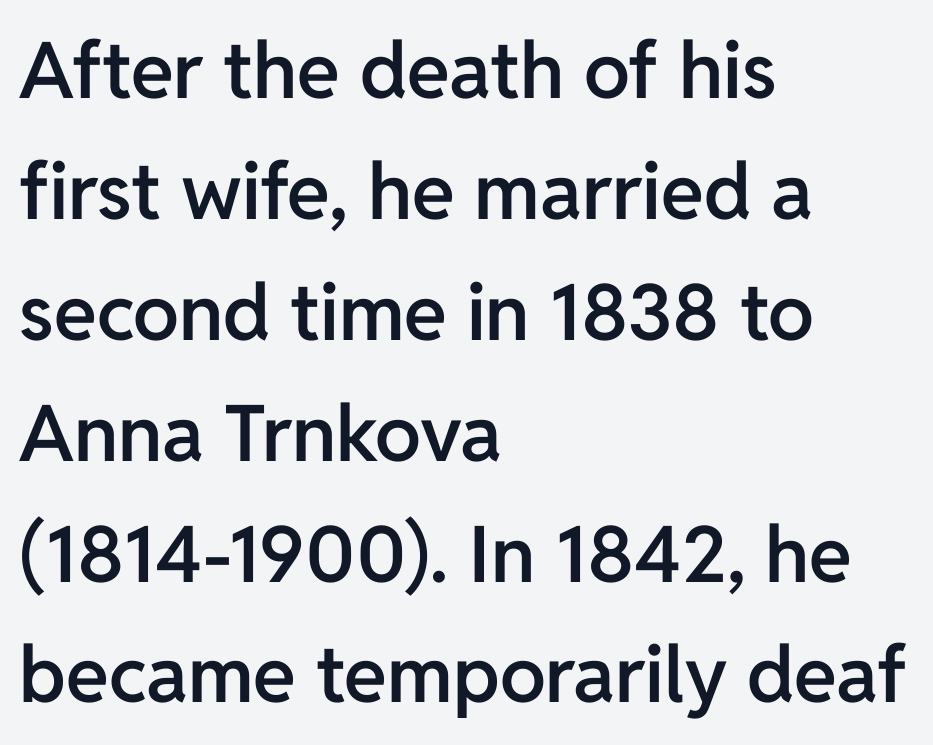
Does the type have serifs? No, each stem ends abruptly. Students, this is semibold: more ink than regular, less than bold. Descenders hang freely into open space. You can tell it's not italic because the verticals are truly vertical. Look at the tracking — it's just the regular setting, nothing added.
